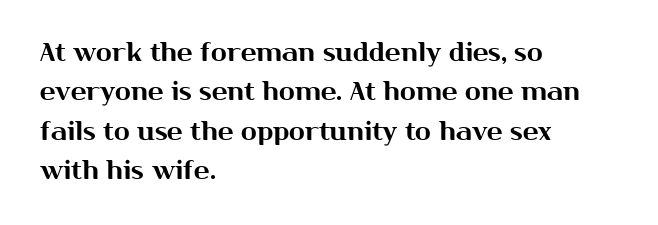
Q: Is the text italic (slanted)? A: No, it is upright.
Q: Is the text underlined? A: No.
Q: How is the paragraph aligned? A: Left-aligned.
Q: Is the spacing between letters normal or unusually wide? A: Normal.
Q: Is the spacing between lines tight, normal or loose? A: Normal.
